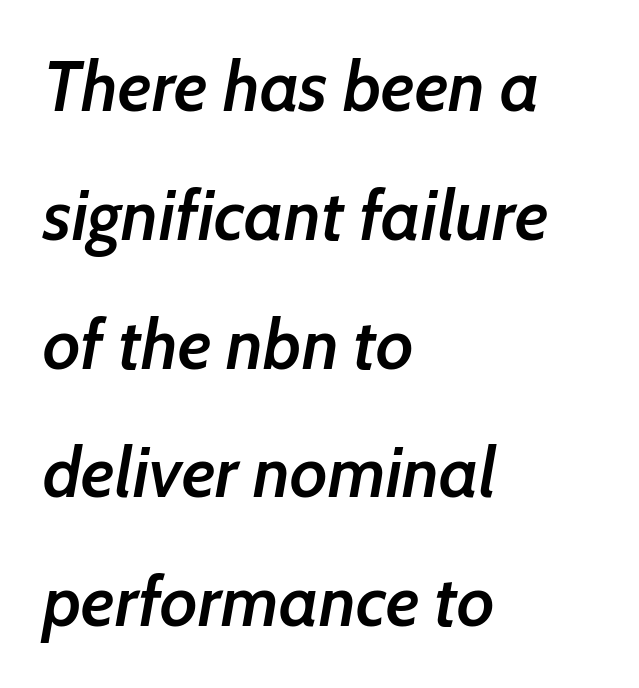
{"italic": "yes", "lean": "right", "slant_degrees": 7, "bold": "semi", "weight": "semibold", "width": "normal", "stroke_contrast": "low", "x_height": "medium", "monospaced": "no", "underline": "no", "align": "left", "line_spacing_ratio": 1.84, "letter_spacing": "normal", "letter_spacing_em": 0.0, "glyph_px": 70}
